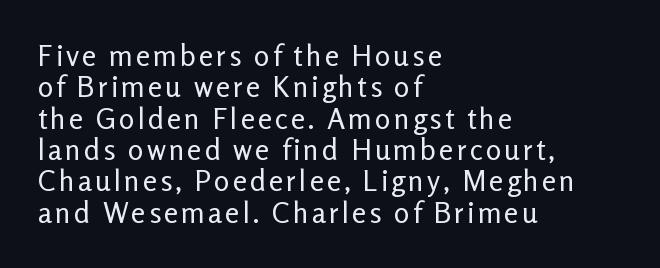
{"serif": "no", "italic": "no", "bold": "no", "weight": "regular", "width": "normal", "stroke_contrast": "low", "x_height": "medium", "monospaced": "no", "underline": "no", "align": "left", "line_spacing": "tight", "line_spacing_ratio": 1.08, "glyph_px": 29}
